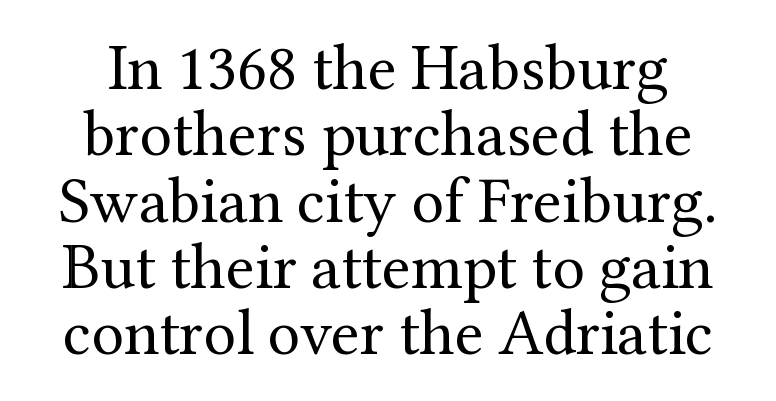
{"serif": "yes", "italic": "no", "bold": "no", "weight": "regular", "width": "normal", "stroke_contrast": "medium", "x_height": "medium", "monospaced": "no", "underline": "no", "line_spacing": "tight", "line_spacing_ratio": 1.02, "letter_spacing": "normal", "letter_spacing_em": 0.0, "glyph_px": 65}
